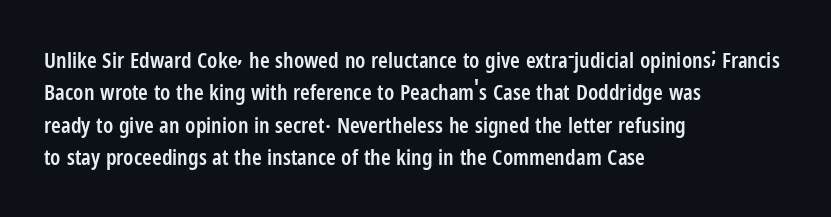
Q: Is the text bold? A: Semi-bold.
Q: Is the text italic (slanted)? A: No, it is upright.
Q: Is the text underlined? A: No.
Q: How is the paragraph aligned? A: Left-aligned.
Q: Is the spacing between letters normal or unusually wide? A: Normal.
Q: Is the spacing between lines tight, normal or loose? A: Normal.
